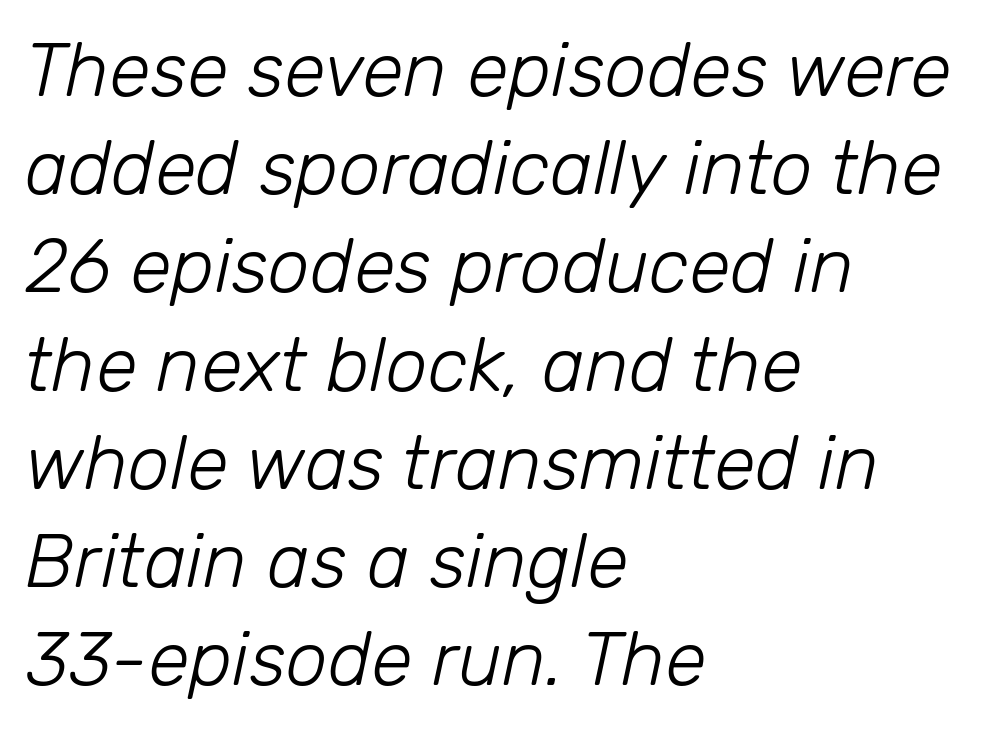
Summary of vertical rhythm: regular, with standard interline spacing. There's an unmistakable incline to the writing here. No extra ink here — the face is not bold. The face used here is proportionally spaced, like ordinary book or web type. Has an underline been added? It has not.
